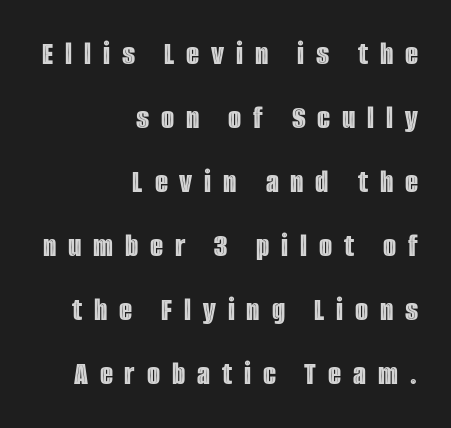
The paragraph shown leans on its right margin. If you drew a line through each stem, it would be perfectly vertical. The specimen omits any rule beneath the text block's lines. Spacing between characters has been opened up far beyond the box default. Do the characters align in a grid? No, the font is proportional.
